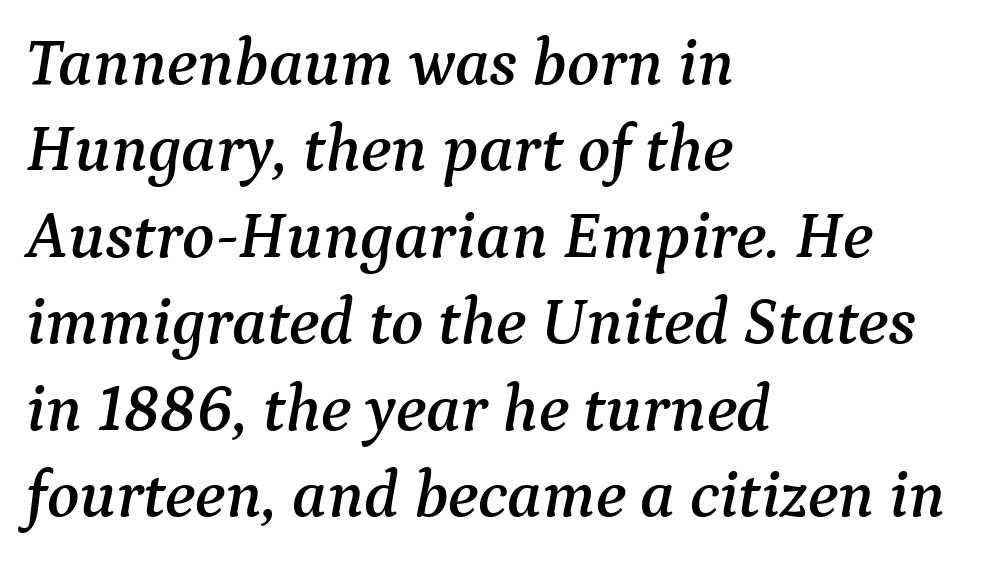
The image shows 67 px serif type, italic (leaning right); set left-aligned, normal line spacing (1.29x), normal letter spacing, not underlined; medium stroke contrast and a medium x-height.
